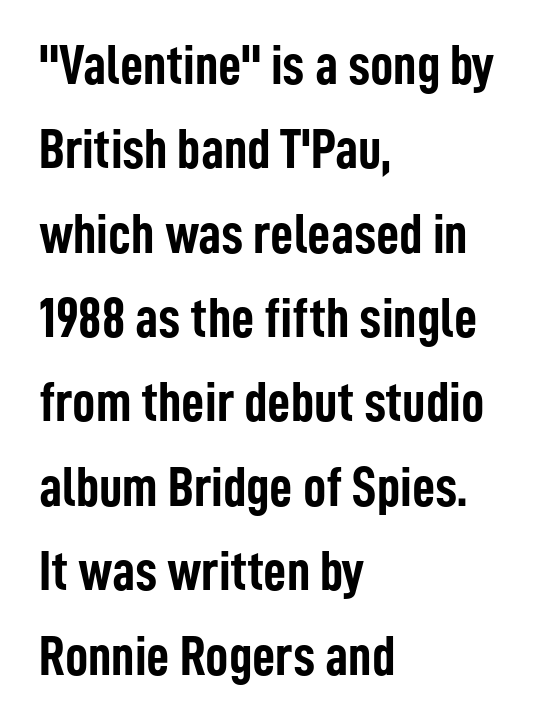
The gaps between neighbouring characters are ordinary and unremarkable. A typesetter would label this face a sans. Leading matches the norm, producing a regular column. The specimen reads as upright at a glance.
